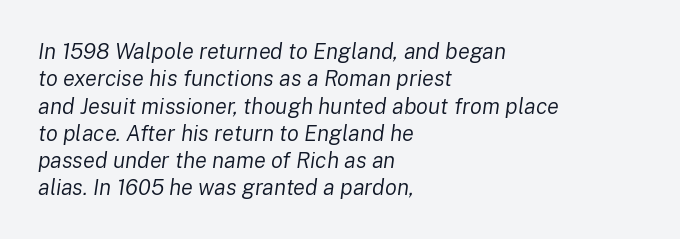
Has an underline been added? It has not. All the whitespace from short lines collects on the right. Each word holds together tightly as a unit, with standard inter-letter gaps. These lines were composed using italics.
